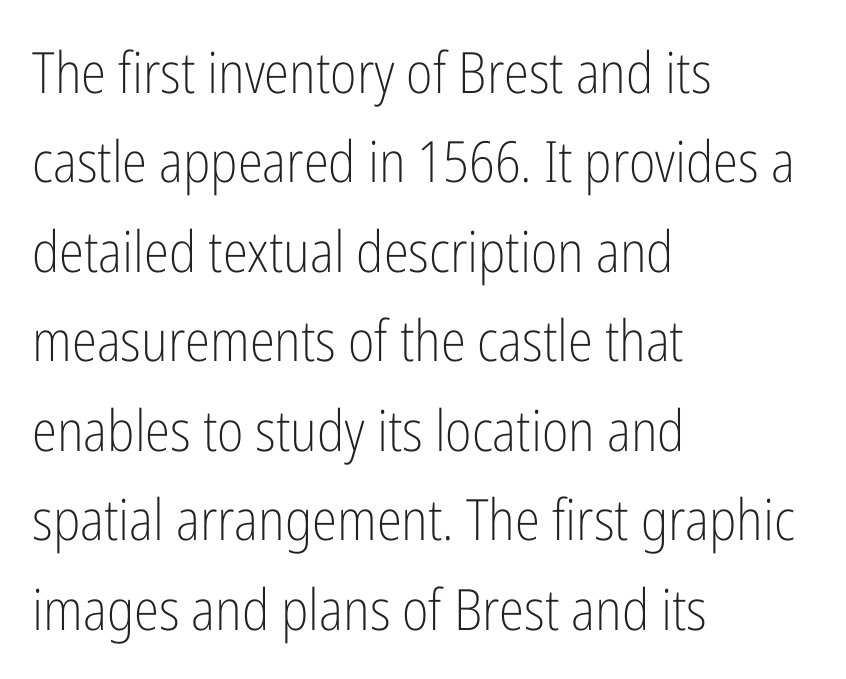
The image shows 57 px light, condensed sans-serif type, upright; set left-aligned, normal line spacing (1.57x), normal letter spacing, not underlined; low stroke contrast and a medium x-height.
